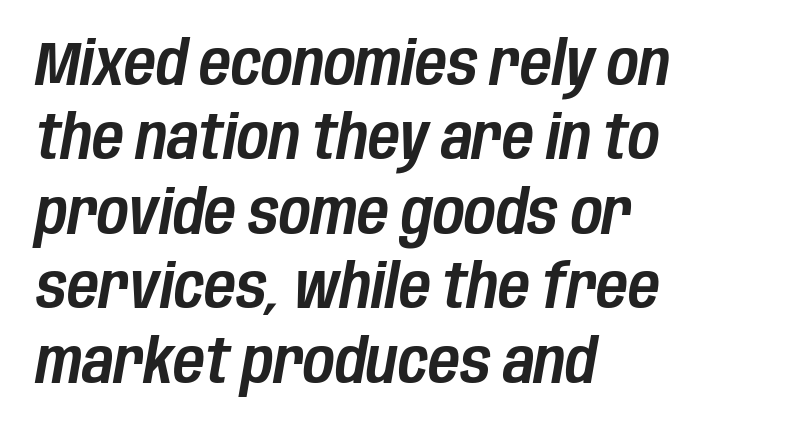
Q: Is the text italic (slanted)? A: Yes, it leans right by about 10 degrees.
Q: Is the text underlined? A: No.
Q: How is the paragraph aligned? A: Left-aligned.
Q: Is the spacing between letters normal or unusually wide? A: Normal.
Q: Width (condensed, normal, or wide)? A: Condensed.
Q: Stroke contrast? A: Low.
Q: x-height? A: Large.
Q: Monospaced? A: No.
